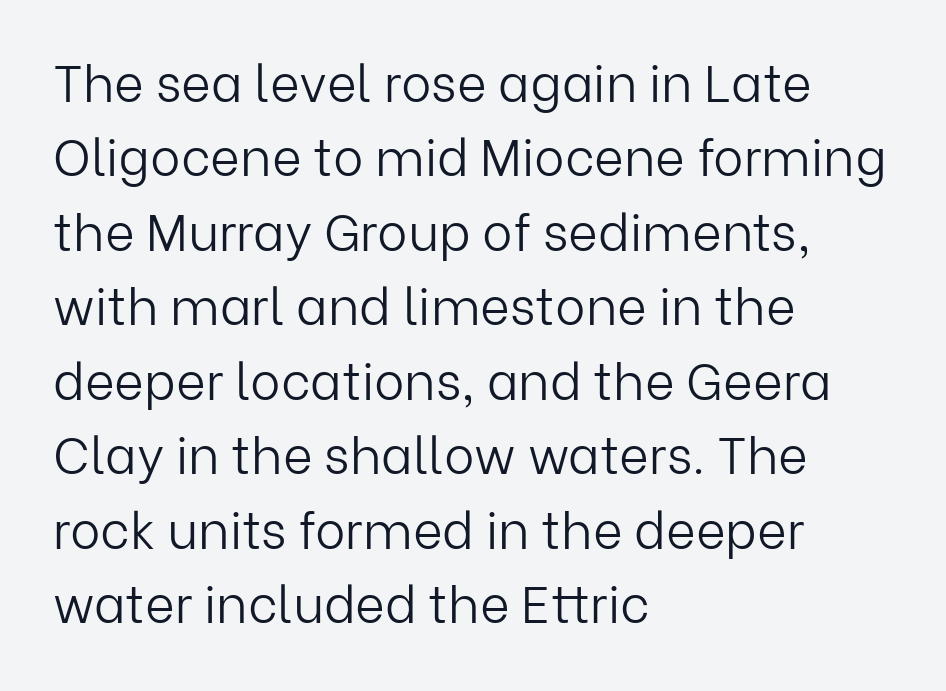
The rendering keeps characters at their native spacing. Vertically, the passage feels balanced, rows spaced as you'd expect. Observe the absence of serifs on each vertical stroke in this sample. Honestly, there is no underline to notice here at all. The setting favours the left margin, as ordinary paragraphs usually do. This is not heavy type; no bold has been used.
